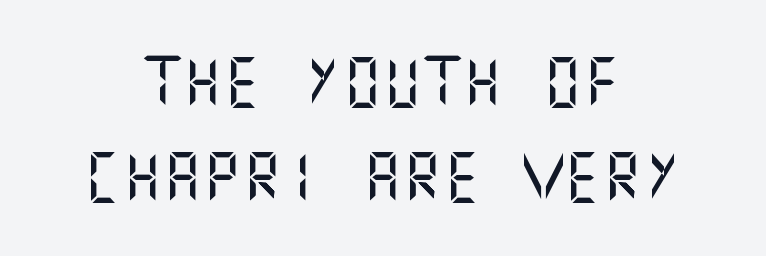
The rag falls on both sides of this text block equally. No feet cap the strokes, marking this as sans-serif type. The specimen omits any rule beneath the text block's lines. It's the straight-up-and-down kind of type.
